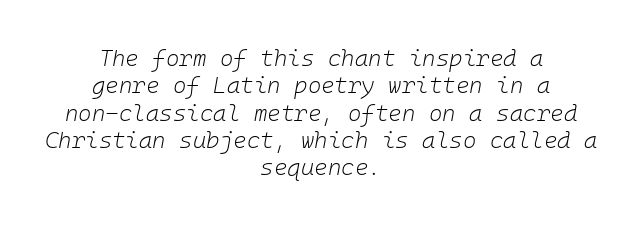
The image shows 23 px text type, italic (leaning right); set centered, line spacing 1.19x, normal letter spacing, not underlined.
